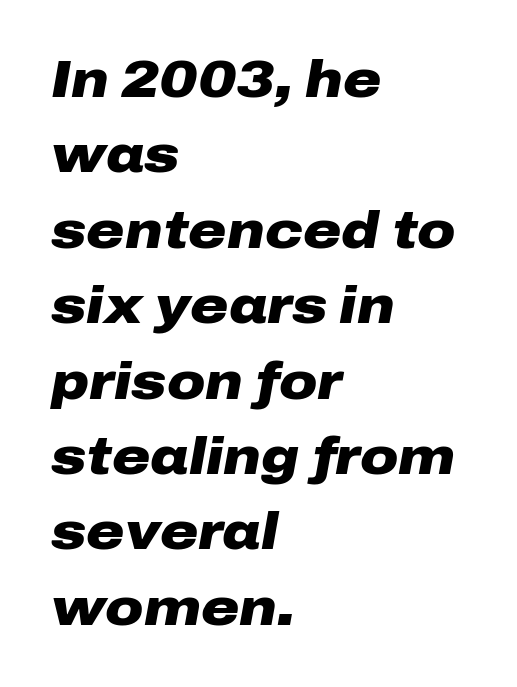
{"italic": "yes", "lean": "right", "slant_degrees": 10, "bold": "yes", "weight": "heavy", "width": "wide", "stroke_contrast": "low", "x_height": "medium", "monospaced": "no", "underline": "no", "align": "left", "line_spacing": "normal", "line_spacing_ratio": 1.45, "letter_spacing": "normal", "letter_spacing_em": 0.0, "glyph_px": 52}
